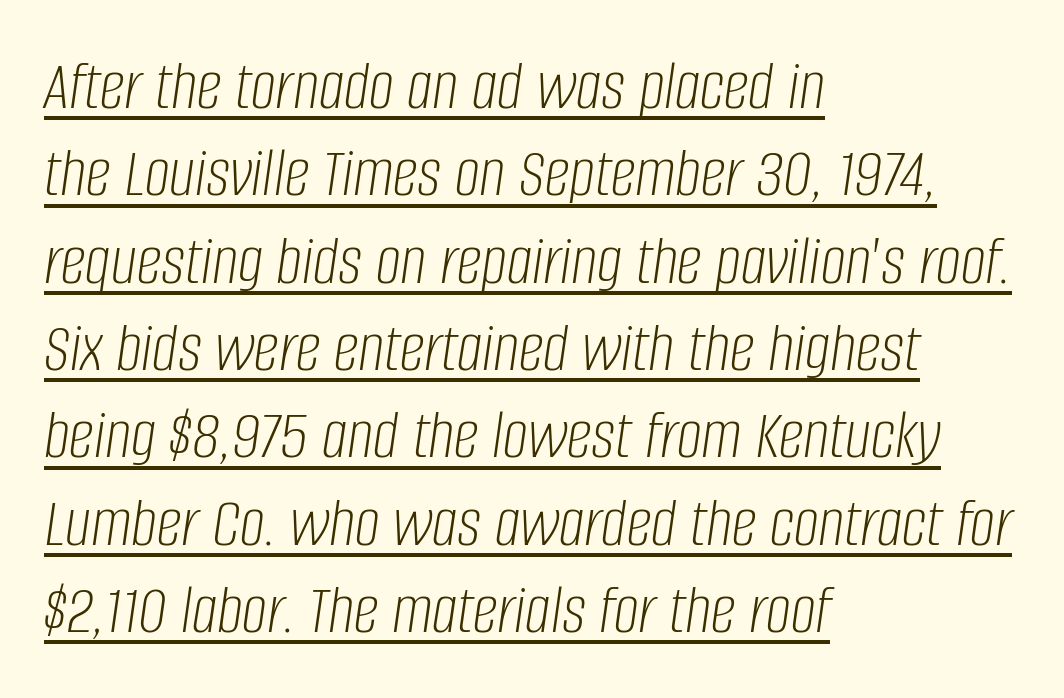
The image shows 71 px light, condensed type, italic (leaning right); set left-aligned, line spacing 1.23x, normal letter spacing, underlined; low stroke contrast and a large x-height.
